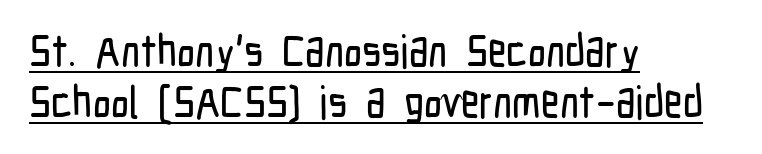
The image shows 45 px condensed sans-serif type, upright; set left-aligned, tight line spacing (1.13x), normal letter spacing, underlined; low stroke contrast and a medium x-height.
